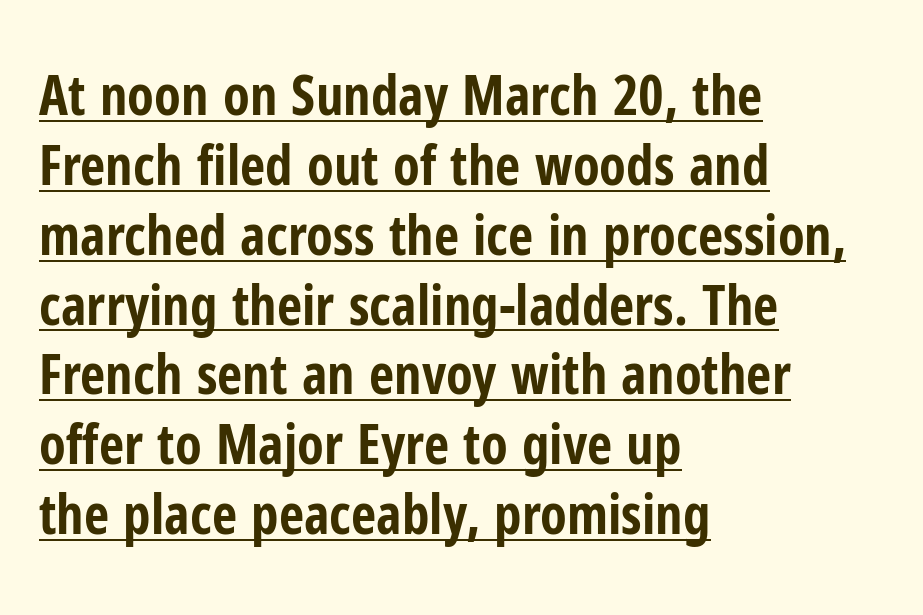
The image shows 55 px bold, condensed sans-serif type, upright; set left-aligned, normal line spacing (1.27x), normal letter spacing, underlined; low stroke contrast and a medium x-height.
